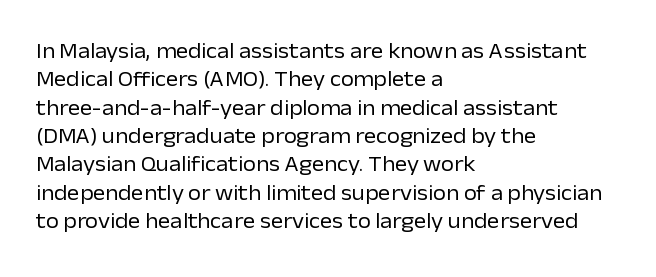
{"italic": "no", "bold": "no", "underline": "no", "align": "left", "line_spacing": "normal", "line_spacing_ratio": 1.35, "letter_spacing": "normal", "letter_spacing_em": 0.0, "glyph_px": 21}
